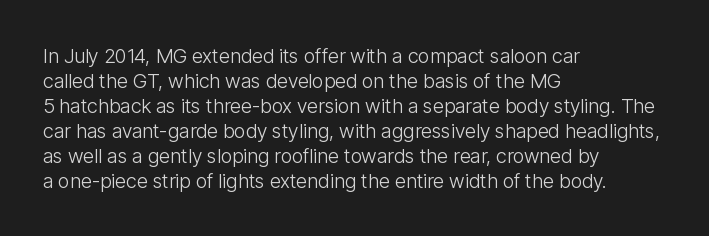
The image shows 20 px text type, upright; set left-aligned, normal line spacing (1.25x), normal letter spacing, not underlined.
